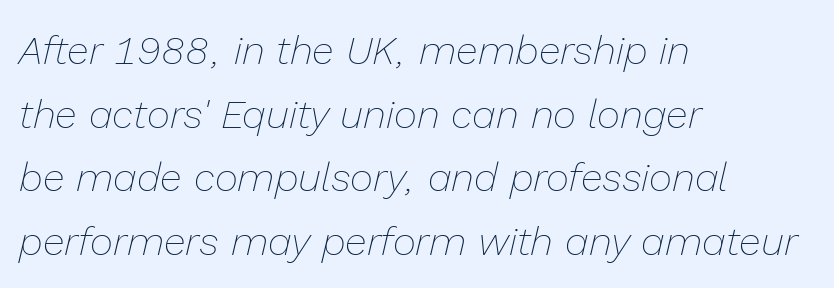
Which margin do the lines hug? The left one — the right edge is uneven. Character widths vary here, with narrow letters taking less room than wide ones. The space beneath each line is pristine and unruled. Normally led — the rows are evenly, conventionally spaced. Weight: not bold — regular or lighter.
